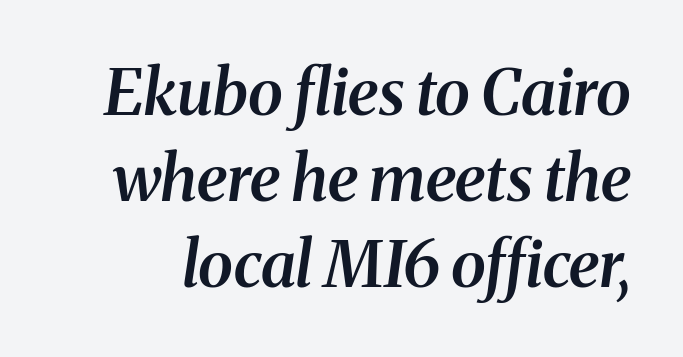
Q: Is the text bold? A: Semi-bold.
Q: Is the text italic (slanted)? A: Yes, it leans right by about 8 degrees.
Q: Is the typeface a serif or a sans-serif typeface? A: Serif.
Q: Is the text underlined? A: No.
Q: Is the spacing between letters normal or unusually wide? A: Normal.
Q: Is the spacing between lines tight, normal or loose? A: Normal.
Q: Width (condensed, normal, or wide)? A: Normal.
Q: Stroke contrast? A: Medium.
Q: x-height? A: Medium.
Q: Monospaced? A: No.
